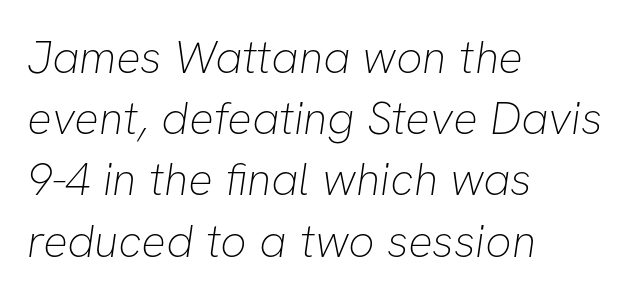
Q: Is the text bold? A: No.
Q: Is the typeface a serif or a sans-serif typeface? A: Sans-serif.
Q: Is the text underlined? A: No.
Q: How is the paragraph aligned? A: Left-aligned.
Q: Is the spacing between letters normal or unusually wide? A: Normal.
Q: Is the spacing between lines tight, normal or loose? A: Normal.
Q: Width (condensed, normal, or wide)? A: Normal.
Q: Stroke contrast? A: Low.
Q: x-height? A: Medium.
Q: Monospaced? A: No.
